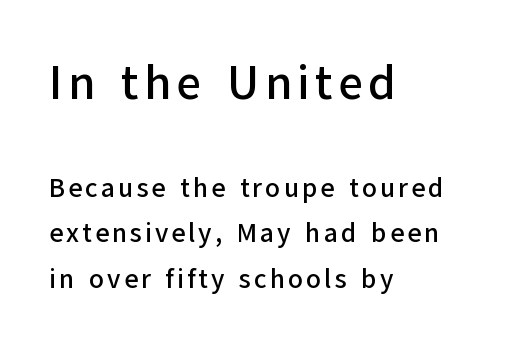
Compare the two chunks: the upper has the greater cap height. This is roman type, the default non-slanted kind. You could not count columns in this text — the font is proportionally spaced. Line starts are locked; line ends wander. Does the leading feel generous? No, just average.
